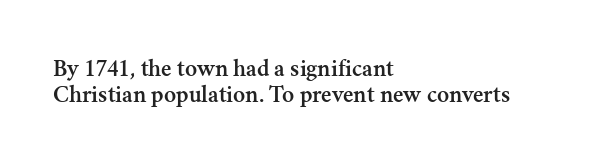
Q: Is the text italic (slanted)? A: No, it is upright.
Q: Is the text underlined? A: No.
Q: How is the paragraph aligned? A: Left-aligned.
Q: Is the spacing between letters normal or unusually wide? A: Normal.
Q: Is the spacing between lines tight, normal or loose? A: Tight.
